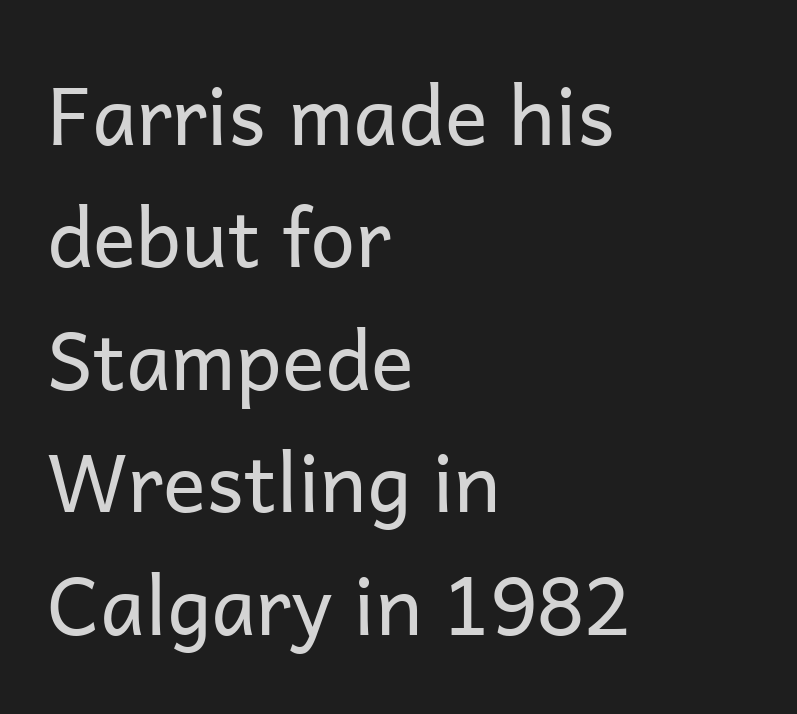
{"serif": "no", "italic": "no", "bold": "no", "weight": "regular", "width": "normal", "stroke_contrast": "low", "x_height": "medium", "monospaced": "no", "underline": "no", "align": "left", "line_spacing": "normal", "line_spacing_ratio": 1.53, "letter_spacing": "normal", "letter_spacing_em": 0.0, "glyph_px": 80}
